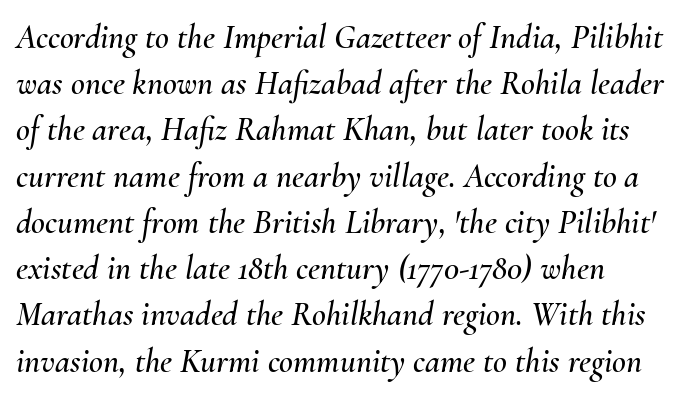
Q: Is the text italic (slanted)? A: Yes, it leans right by about 10 degrees.
Q: Is the text underlined? A: No.
Q: How is the paragraph aligned? A: Left-aligned.
Q: Is the spacing between letters normal or unusually wide? A: Normal.
Q: Is the spacing between lines tight, normal or loose? A: Normal.
Q: Width (condensed, normal, or wide)? A: Normal.
Q: Stroke contrast? A: Medium.
Q: x-height? A: Small.
Q: Monospaced? A: No.
